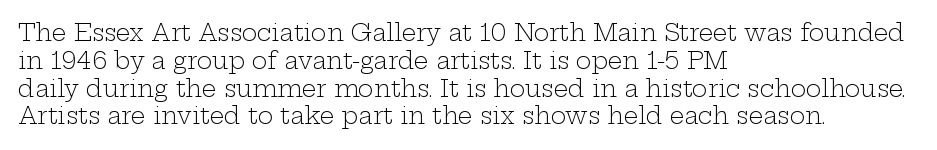
Italic: no, the glyphs are upright roman. Typeset ragged right — the left edge is the straight one. The gaps between neighbouring characters are ordinary and unremarkable. No letter is thick-stroked: the sample isn't bold. Lines of text with bare space underneath.
